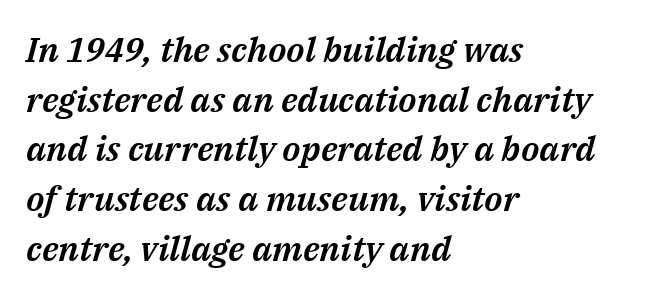
{"italic": "yes", "lean": "right", "slant_degrees": 14, "width": "normal", "stroke_contrast": "medium", "x_height": "medium", "monospaced": "no", "underline": "no", "align": "left", "line_spacing": "normal", "line_spacing_ratio": 1.42, "letter_spacing": "normal", "letter_spacing_em": 0.0, "glyph_px": 35}
